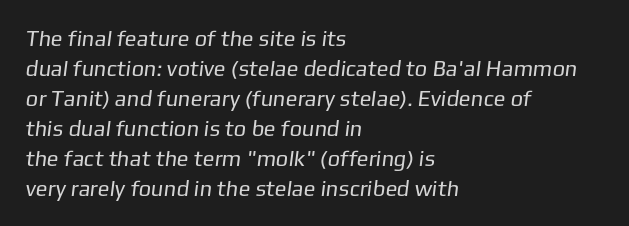
{"bold": "no", "underline": "no", "align": "left", "line_spacing": "normal", "line_spacing_ratio": 1.36, "letter_spacing": "normal", "letter_spacing_em": 0.0, "glyph_px": 22}
